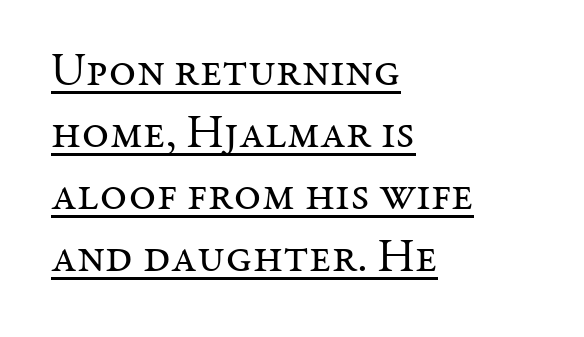
The image shows 47 px regular-weight serif type, upright; set left-aligned, normal line spacing (1.32x), normal letter spacing, underlined; medium stroke contrast and a medium x-height.
